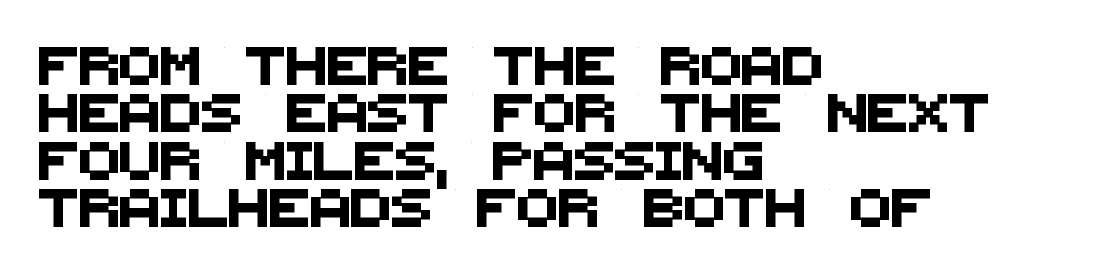
{"serif": "no", "width": "normal", "stroke_contrast": "medium", "x_height": "large", "monospaced": "no", "underline": "no", "align": "left", "line_spacing": "normal", "line_spacing_ratio": 1.25, "letter_spacing": "normal", "letter_spacing_em": 0.0, "glyph_px": 38}
